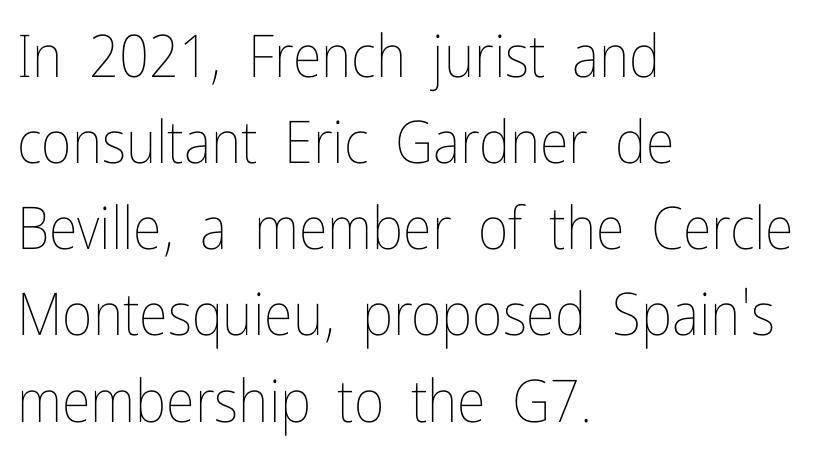
The rows are spaced the way most documents space them. Compared with a centered layout, this one pins lines to the left instead. No italicization has been applied; the sample stays upright. A typesetter would call this proportional, since set widths differ per character. The font is comparable to plain body text, perhaps lighter. Unmarked baselines from the first word to the last.
